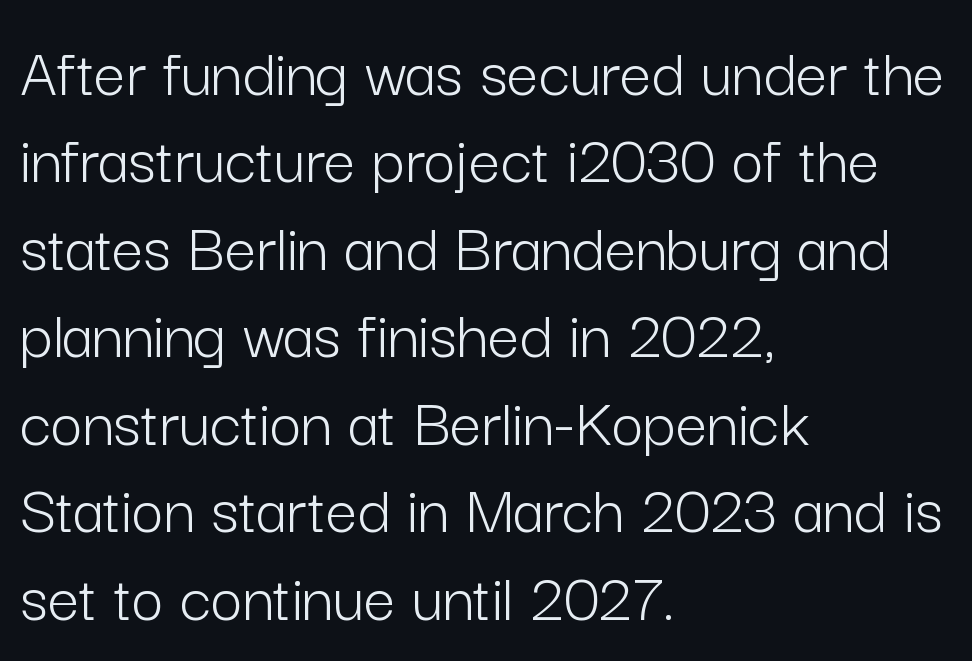
This sample is left-justified, so line endings fall wherever the words run out. In terms of leading, this rendering sits right in the middle. Here the designer chose a conventional face with non-uniform glyph widths. The designer went with a sans here, leaving each stem footless. There is no visible air inserted between adjacent glyphs.
